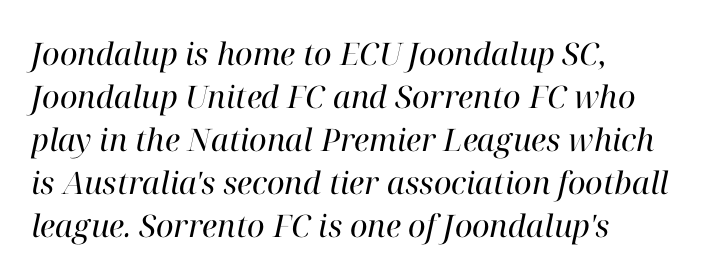
The image shows 31 px regular-weight serif type, italic (leaning right); set left-aligned, normal line spacing (1.39x), normal letter spacing, not underlined; high stroke contrast and a medium x-height.
